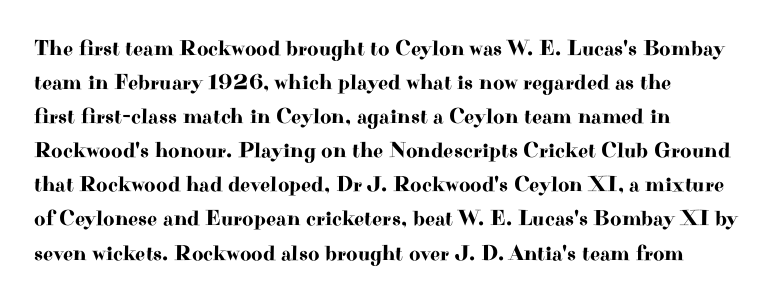
Students, observe: this is what conventionally led text looks like. This sample uses an upright cut, with every glyph sitting square on the baseline. A clean baseline with only descenders dipping below it. Each word holds together tightly as a unit, with standard inter-letter gaps.
